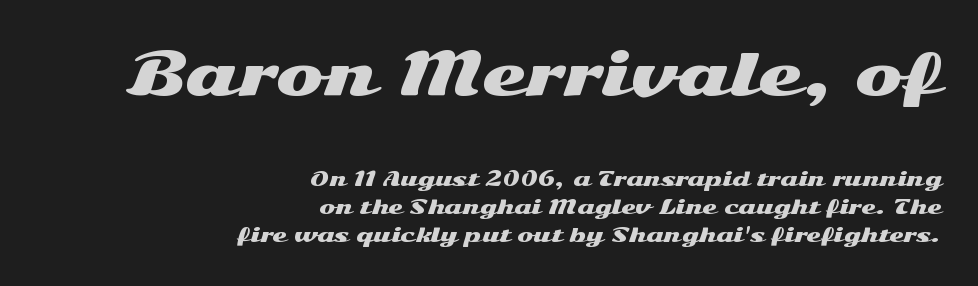
The image shows 57 px wide sans-serif type; set right-aligned, normal line spacing (1.47x), normal letter spacing, not underlined; the first (top) block is 3.0x larger; medium stroke contrast and a medium x-height.
